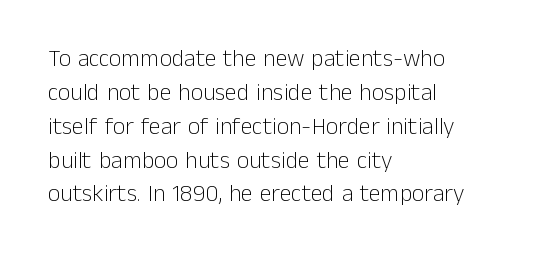
{"italic": "no", "bold": "no", "underline": "no", "align": "left", "line_spacing": "normal", "line_spacing_ratio": 1.41, "letter_spacing": "normal", "letter_spacing_em": 0.0, "glyph_px": 24}
